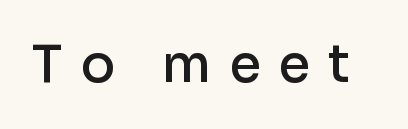
What kind of face is this? One without serifs — a sans. You could not count columns in this text — the font is proportionally spaced. This sample uses an upright cut, with every glyph sitting square on the baseline. Bare-footed words on every line. Strokes here are thickened, but only to semibold level.
